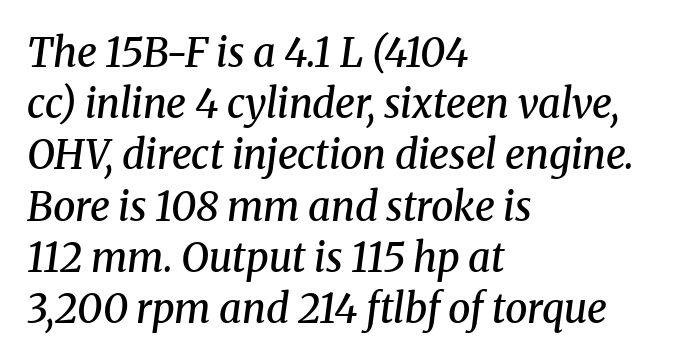
The image shows 40 px semibold serif type, italic (leaning right); set left-aligned, normal line spacing (1.28x), normal letter spacing, not underlined; medium stroke contrast and a medium x-height.
